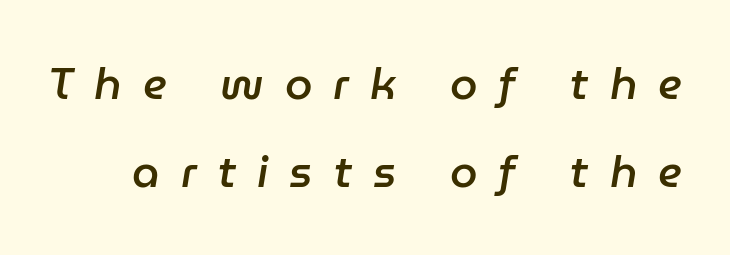
The space beneath each line is pristine and unruled. The rendering uses a semibold face; strokes are thickened but not to full bold. Looks like regular typesetting: each glyph gets only the width it needs. These lines were composed using italics. Inter-character spacing is expanded well beyond the font's built-in metrics. Does the leading feel generous? Absolutely, it's lavish.
